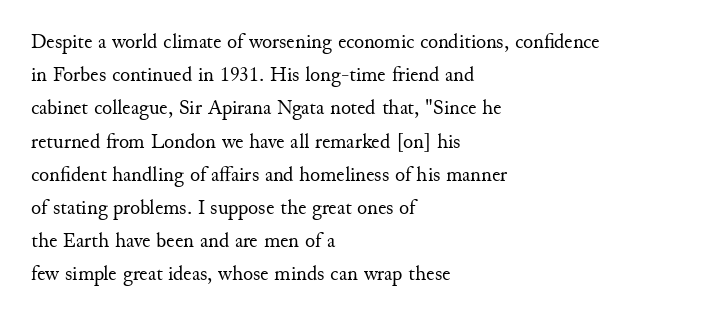
The image shows 21 px text type, upright; set left-aligned, normal line spacing (1.58x), normal letter spacing, not underlined.
